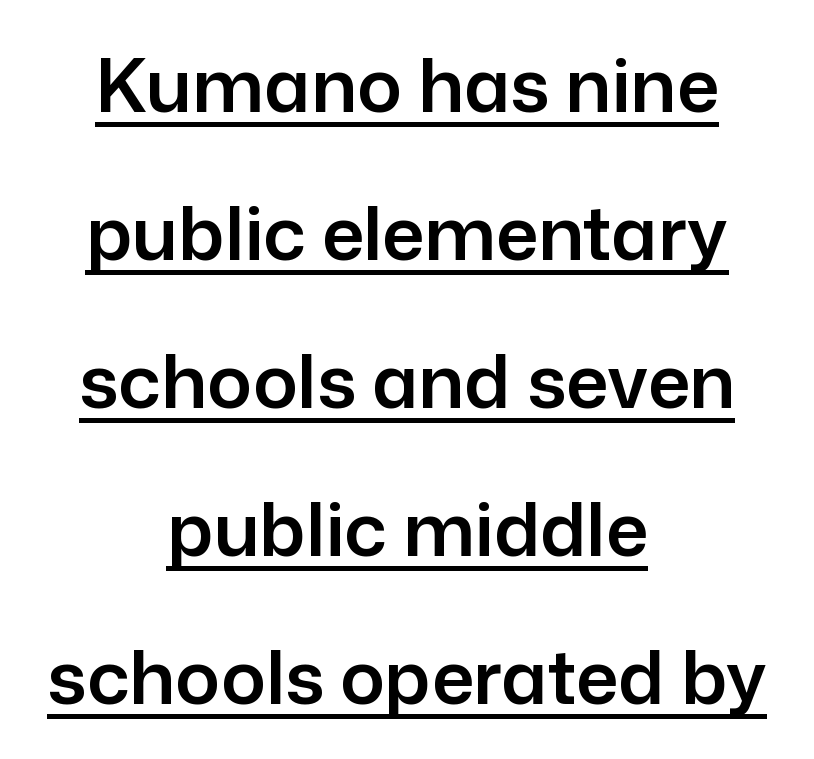
Looks like regular typesetting: each glyph gets only the width it needs. Typographically, this falls in the sans-serif category. Tracking here is standard; glyphs follow each other at the usual distance. Each new line begins a long way beneath the previous one. The compositor balanced each line on the midline.
